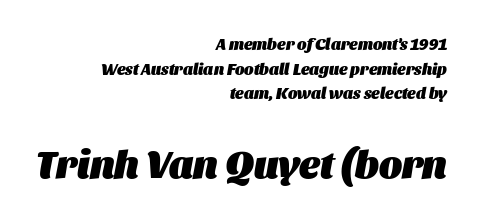
The font is running at its bold setting. Horizontal alignment here is rightward, an uncommon choice for prose. Glyph-to-glyph distance matches everyday printed text. Here the second block reads like a headline and the first like body copy.
